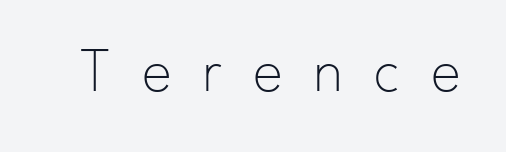
This sample has the flowing, uneven cadence of proportional lettering. The font is comparable to plain body text, perhaps lighter. Clear beneath every line of the passage. Upright lettering throughout. The letters carry no serifs — their stems end cleanly without finishing strokes.
